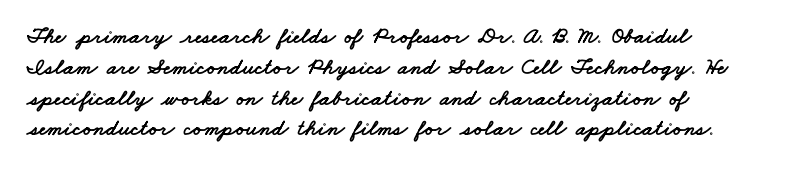
The image shows 23 px text type; set left-aligned, normal line spacing (1.34x), normal letter spacing, not underlined.
